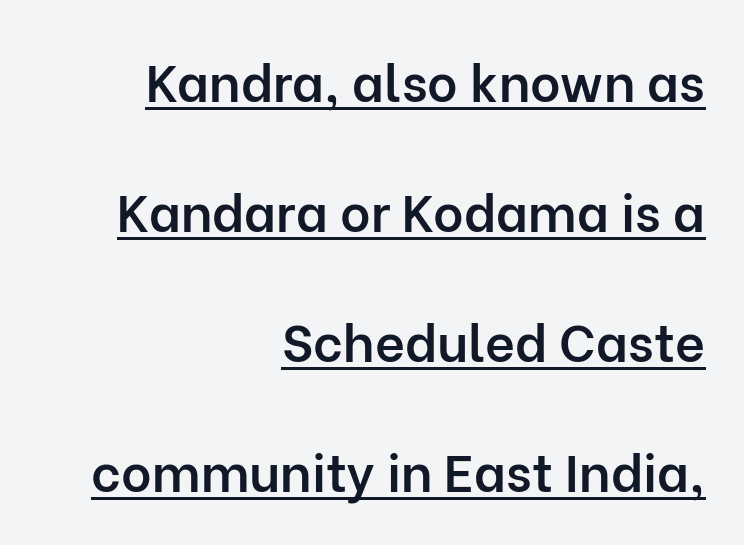
{"serif": "no", "italic": "no", "bold": "semi", "weight": "semibold", "width": "normal", "stroke_contrast": "low", "x_height": "medium", "monospaced": "no", "underline": "yes", "align": "right", "line_spacing": "loose", "line_spacing_ratio": 2.5, "letter_spacing": "normal", "letter_spacing_em": 0.0, "glyph_px": 52}
